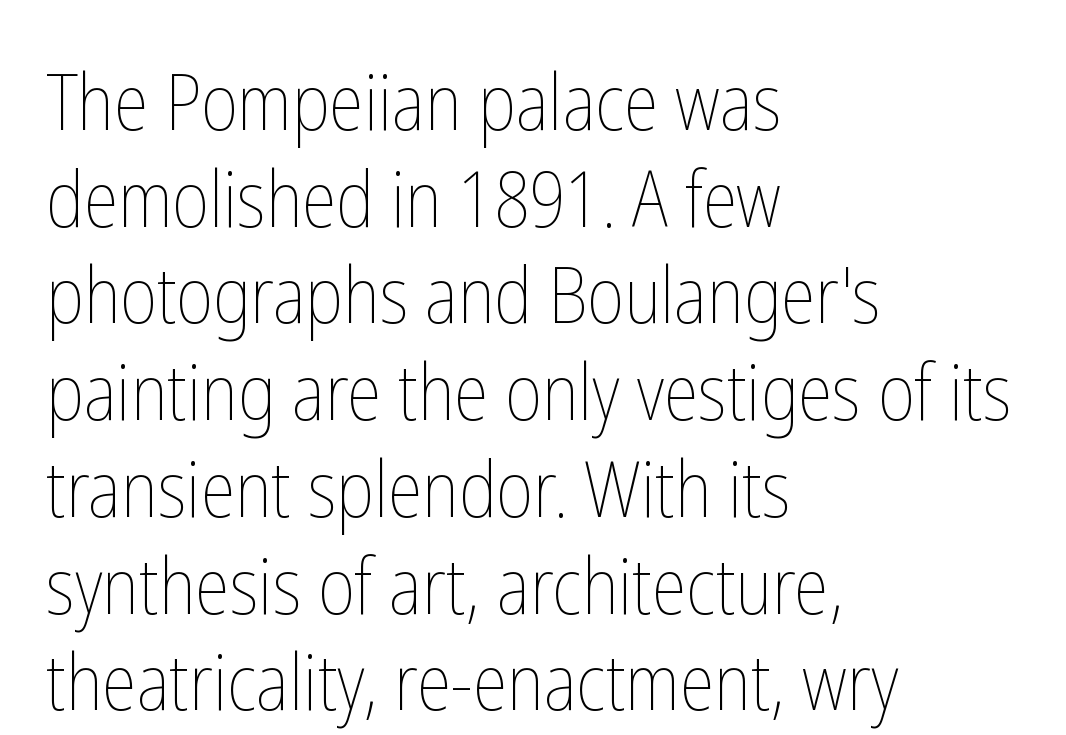
{"italic": "no", "bold": "no", "weight": "thin", "width": "condensed", "stroke_contrast": "low", "x_height": "medium", "monospaced": "no", "underline": "no", "align": "left", "line_spacing_ratio": 1.24, "letter_spacing": "normal", "letter_spacing_em": 0.0, "glyph_px": 78}
